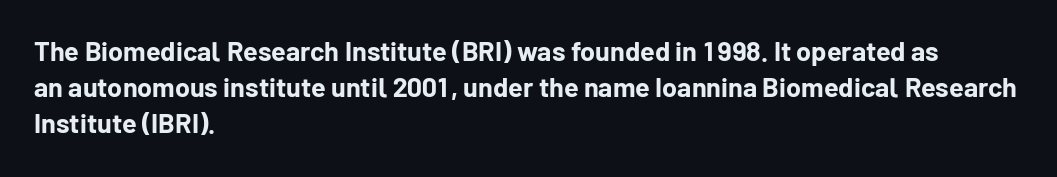
{"italic": "no", "bold": "yes", "underline": "no", "align": "left", "line_spacing": "normal", "line_spacing_ratio": 1.34, "letter_spacing": "normal", "letter_spacing_em": 0.0, "glyph_px": 27}
